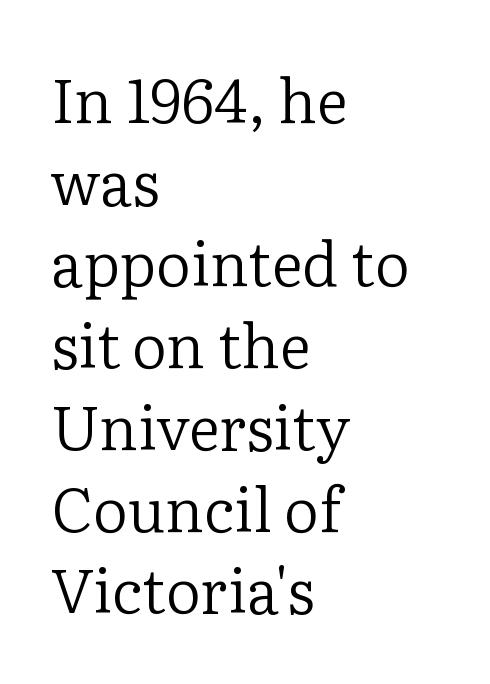
Students, observe: this is what conventionally led text looks like. Every character sits straight up, as roman type does. The designer went with a serif here, giving each stem small feet. Proportional: the letters do not fall into vertical columns. Bold? No — there's no thickening of the strokes. A classic flush-left, rag-right setting is used for this passage.
